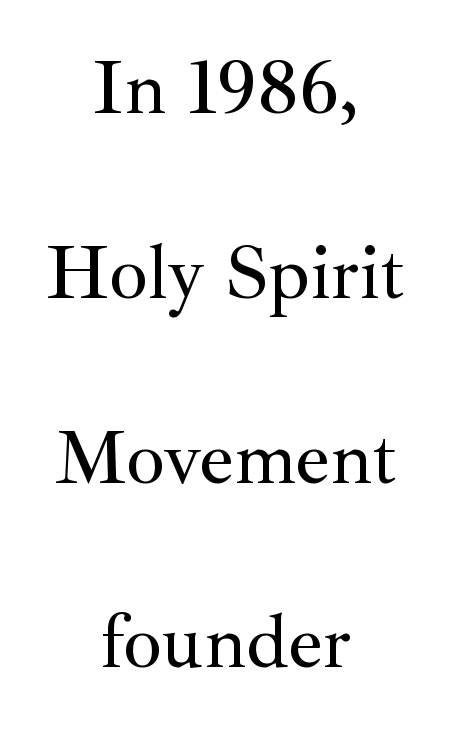
Q: Is the text italic (slanted)? A: No, it is upright.
Q: Is the typeface a serif or a sans-serif typeface? A: Serif.
Q: Is the text underlined? A: No.
Q: How is the paragraph aligned? A: Centered.
Q: Is the spacing between letters normal or unusually wide? A: Normal.
Q: Is the spacing between lines tight, normal or loose? A: Loose.
Q: Width (condensed, normal, or wide)? A: Normal.
Q: Stroke contrast? A: Medium.
Q: x-height? A: Small.
Q: Monospaced? A: No.
